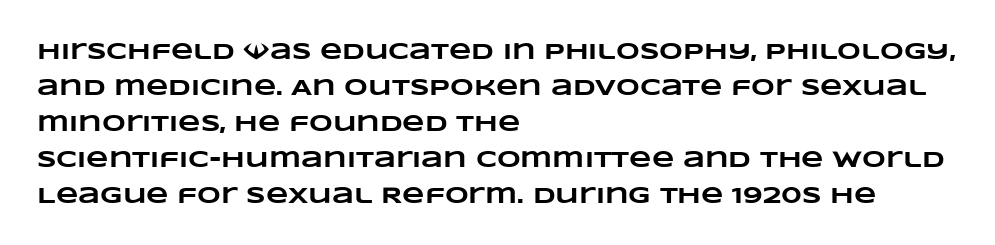
Observe the ordinary spacing: letters are neighbours, not strangers. You'd pick this weight for a headline — it's a proper bold. The rag falls on the right side of this text block. Quick note: underline off.
